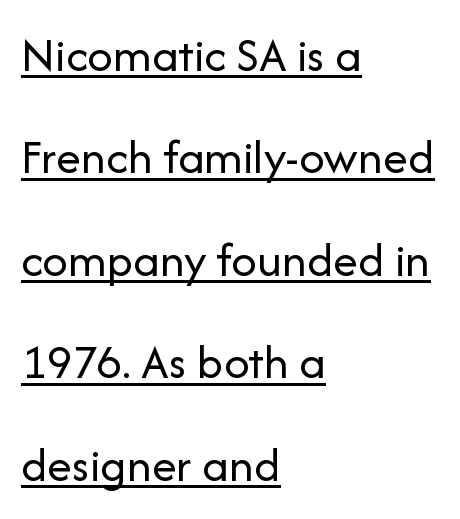
{"serif": "no", "italic": "no", "bold": "no", "weight": "regular", "width": "normal", "stroke_contrast": "low", "x_height": "medium", "monospaced": "no", "underline": "yes", "align": "left", "line_spacing": "loose", "line_spacing_ratio": 2.05, "letter_spacing": "normal", "letter_spacing_em": 0.0, "glyph_px": 50}
